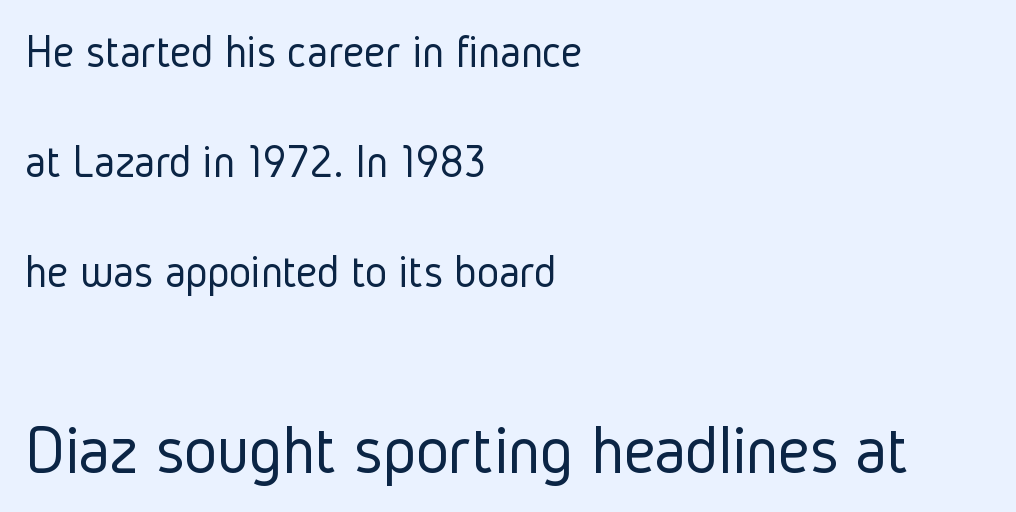
The compositor pushed each line to the left boundary. The face used here is proportionally spaced, like ordinary book or web type. Note: smaller setting up top, larger setting below. The text was rendered using a sans face with plain stroke endings. Honestly, there is no underline to notice here at all.
